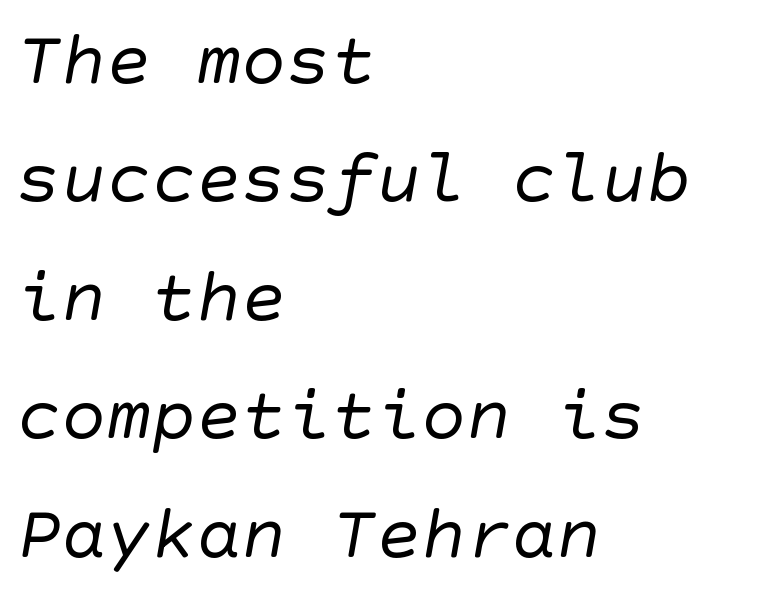
{"serif": "no", "bold": "no", "weight": "regular", "width": "normal", "stroke_contrast": "low", "x_height": "large", "underline": "no", "align": "left", "line_spacing": "normal", "line_spacing_ratio": 1.58, "letter_spacing": "normal", "letter_spacing_em": 0.0, "glyph_px": 75}
